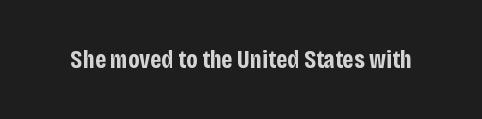
Underlining? Definitely not there. Strong, thick strokes mark this as bold type. This sample uses an upright cut, with every glyph sitting square on the baseline. A typesetter would call this zero additional tracking.
